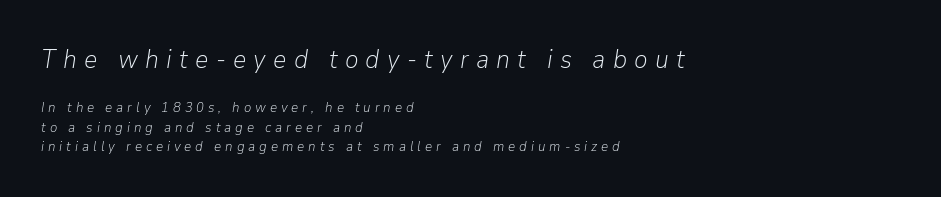
The image shows 26 px text type, italic (leaning right); set left-aligned, normal line spacing (1.37x), unusually wide letter spacing (+0.28 em), not underlined; the first (top) block is 1.86x larger.
